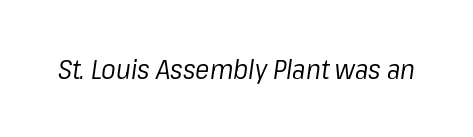
{"italic": "yes", "lean": "right", "slant_degrees": 8, "bold": "no", "underline": "no", "letter_spacing": "normal", "letter_spacing_em": 0.0, "glyph_px": 27}
